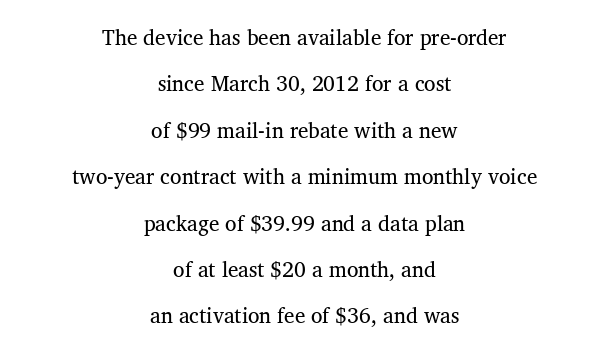
{"italic": "no", "bold": "no", "underline": "no", "align": "center", "line_spacing": "loose", "line_spacing_ratio": 2.21, "letter_spacing": "normal", "letter_spacing_em": 0.0, "glyph_px": 21}
